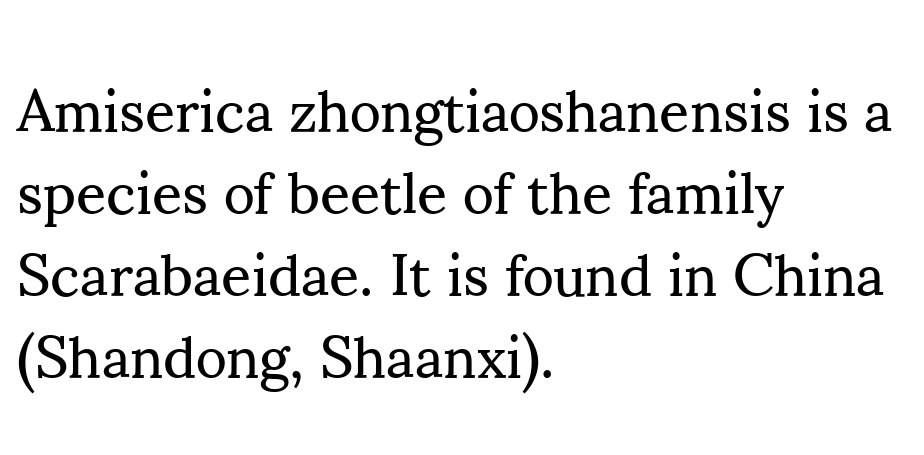
Tall strokes in this sample are plumb rather than angled. Yep, those are serifs on the letters. There is no visible air inserted between adjacent glyphs. Weight class: somewhere from thin through regular. Spacing verdict: proportional, widths tailored to each character.
